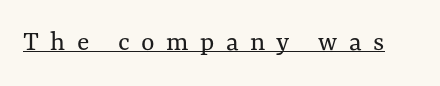
Q: Is the text bold? A: No.
Q: Is the text italic (slanted)? A: No, it is upright.
Q: Is the text underlined? A: Yes.
Q: Is the spacing between letters normal or unusually wide? A: Unusually wide.
Q: Width (condensed, normal, or wide)? A: Normal.
Q: Stroke contrast? A: Medium.
Q: x-height? A: Medium.
Q: Monospaced? A: No.
